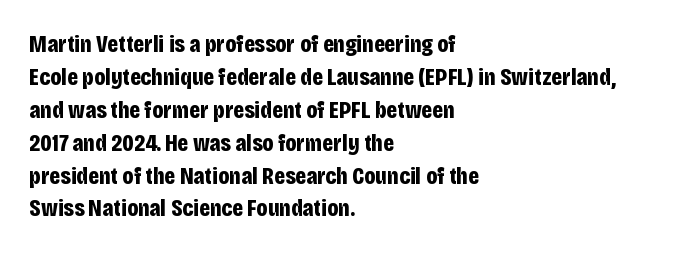
Q: Is the text bold? A: Yes.
Q: Is the text italic (slanted)? A: No, it is upright.
Q: Is the text underlined? A: No.
Q: How is the paragraph aligned? A: Left-aligned.
Q: Is the spacing between letters normal or unusually wide? A: Normal.
Q: Is the spacing between lines tight, normal or loose? A: Normal.
